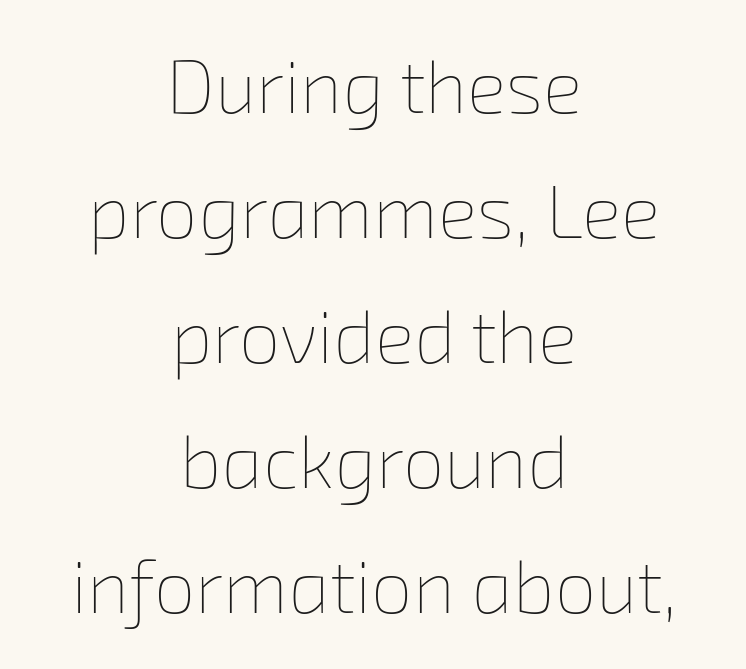
The image shows 74 px thin type; set centered, normal line spacing (1.69x), normal letter spacing, not underlined; low stroke contrast and a medium x-height.
